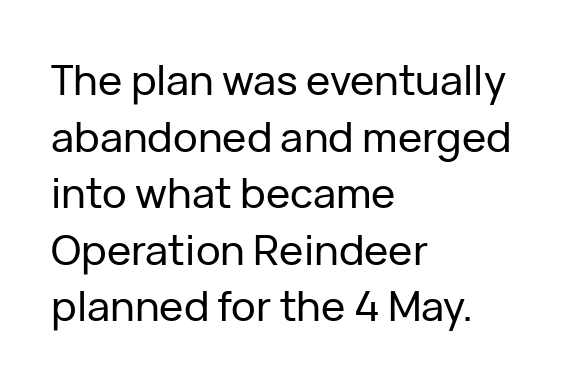
The image shows 41 px sans-serif type, upright; set left-aligned, normal line spacing (1.38x), normal letter spacing, not underlined; low stroke contrast and a medium x-height.
